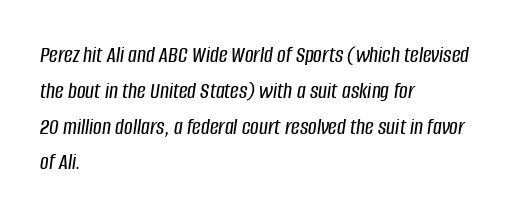
The image shows 24 px text type, italic (leaning right); set left-aligned, normal line spacing (1.49x), normal letter spacing, not underlined.
